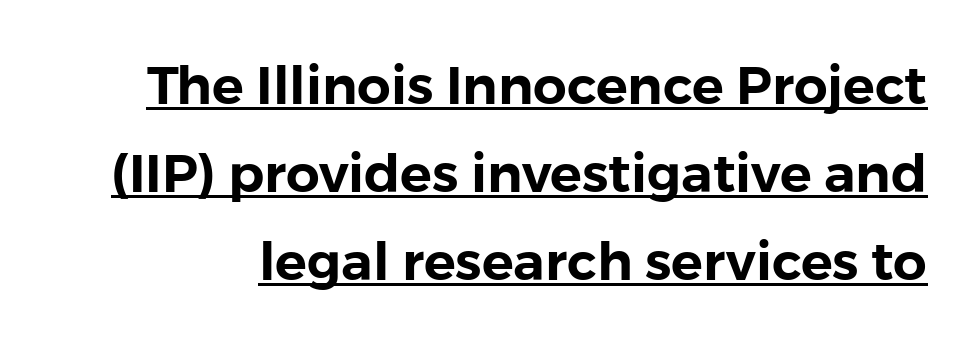
{"serif": "no", "italic": "no", "width": "normal", "x_height": "medium", "monospaced": "no", "underline": "yes", "line_spacing": "normal", "line_spacing_ratio": 1.66, "letter_spacing": "normal", "letter_spacing_em": 0.0, "glyph_px": 53}
